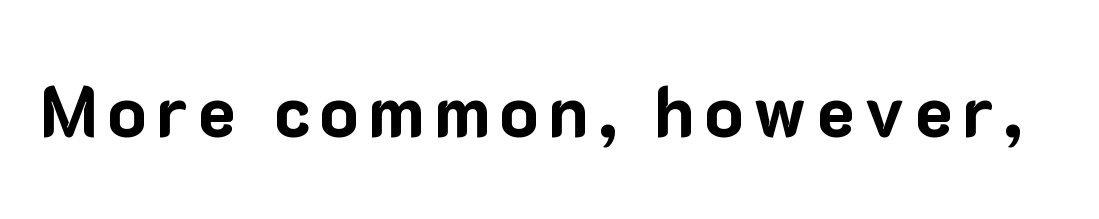
Each letter's strokes conclude bluntly, with no projecting serifs. Varying glyph widths throughout — classic text-font behaviour. As a designer I'd log this as weight 700, bold. This is the regular roman posture of the typeface. Decoration check: the copy has no underline.
